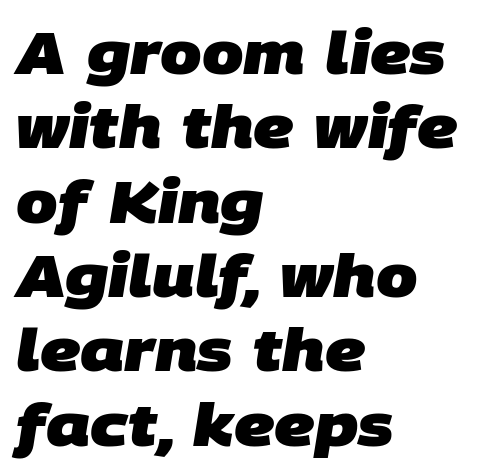
The image shows 59 px heavy sans-serif type; set left-aligned, normal line spacing (1.26x), normal letter spacing, not underlined; low stroke contrast and a large x-height.
